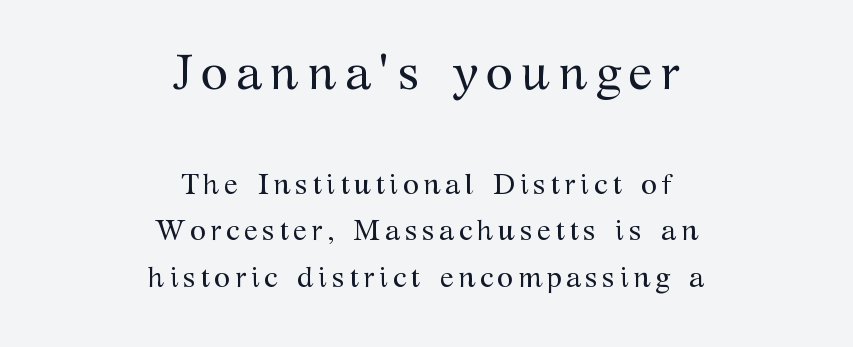
Q: Is the text bold? A: No.
Q: Is the text italic (slanted)? A: No, it is upright.
Q: Is the typeface a serif or a sans-serif typeface? A: Serif.
Q: Is the text underlined? A: No.
Q: How is the paragraph aligned? A: Centered.
Q: Is the spacing between lines tight, normal or loose? A: Normal.
Q: Which block of text is set in a larger size, the first (top) or the second (bottom)? A: The first (top) one.
Q: Width (condensed, normal, or wide)? A: Normal.
Q: Stroke contrast? A: Medium.
Q: x-height? A: Medium.
Q: Monospaced? A: No.
